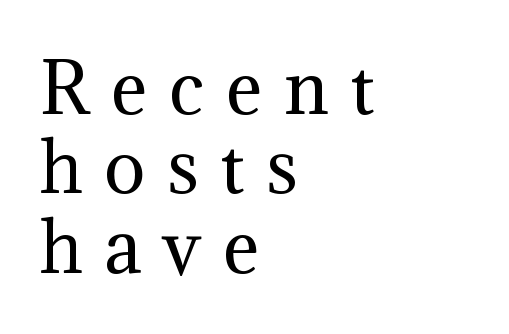
Q: Is the text bold? A: No.
Q: Is the text italic (slanted)? A: No, it is upright.
Q: Is the typeface a serif or a sans-serif typeface? A: Serif.
Q: Is the text underlined? A: No.
Q: How is the paragraph aligned? A: Left-aligned.
Q: Is the spacing between letters normal or unusually wide? A: Unusually wide.
Q: Is the spacing between lines tight, normal or loose? A: Tight.
Q: Width (condensed, normal, or wide)? A: Normal.
Q: Stroke contrast? A: Medium.
Q: x-height? A: Medium.
Q: Monospaced? A: No.
